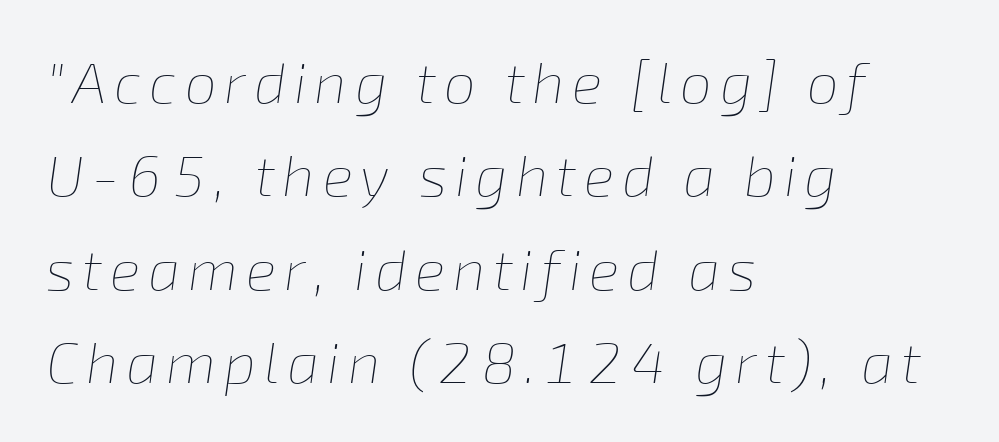
Varying glyph widths throughout — classic text-font behaviour. Check under the words: just untouched page. The weight tops out at a normal text grade. Whoever set this chose a conventional vertical rhythm.
